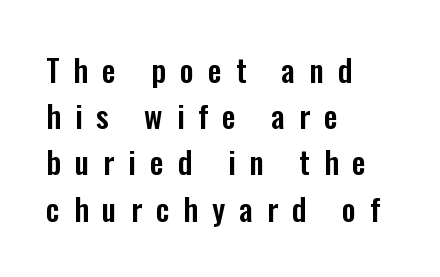
The image shows 31 px condensed sans-serif type, upright; set left-aligned, normal line spacing (1.49x), unusually wide letter spacing (+0.45 em), not underlined; low stroke contrast and a medium x-height.
